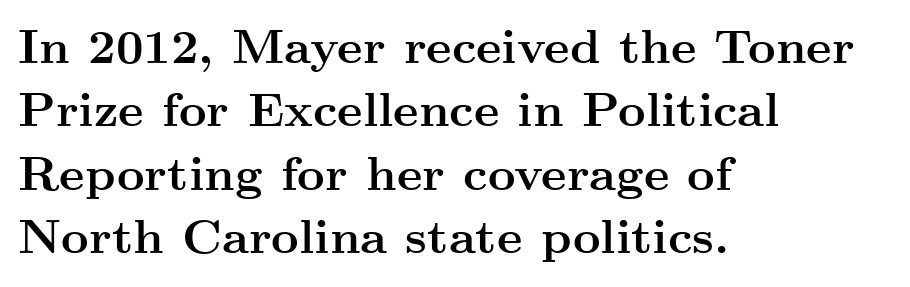
{"serif": "yes", "italic": "no", "bold": "yes", "weight": "semibold", "width": "wide", "stroke_contrast": "medium", "x_height": "small", "monospaced": "no", "underline": "no", "align": "left", "line_spacing": "normal", "line_spacing_ratio": 1.32, "letter_spacing": "normal", "letter_spacing_em": 0.0, "glyph_px": 48}
